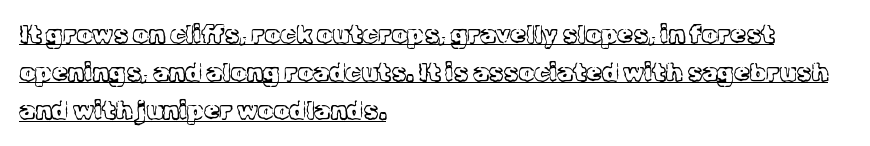
{"italic": "no", "bold": "no", "underline": "yes", "align": "left", "line_spacing": "normal", "line_spacing_ratio": 1.53, "letter_spacing": "normal", "letter_spacing_em": 0.0, "glyph_px": 25}
